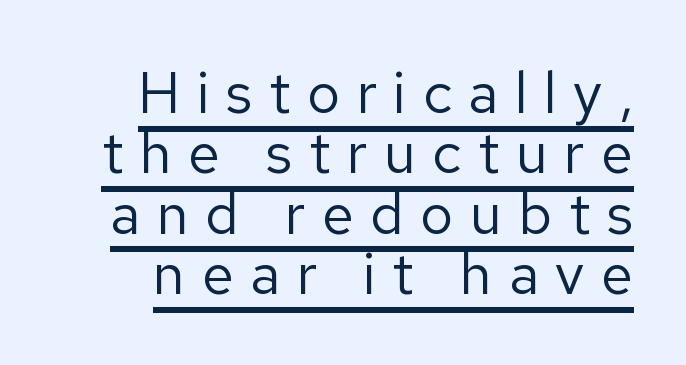
Q: Is the text bold? A: No.
Q: Is the text italic (slanted)? A: No, it is upright.
Q: Is the typeface a serif or a sans-serif typeface? A: Sans-serif.
Q: Is the text underlined? A: Yes.
Q: Is the spacing between letters normal or unusually wide? A: Unusually wide.
Q: Is the spacing between lines tight, normal or loose? A: Tight.
Q: Width (condensed, normal, or wide)? A: Normal.
Q: Stroke contrast? A: Low.
Q: x-height? A: Medium.
Q: Monospaced? A: No.
